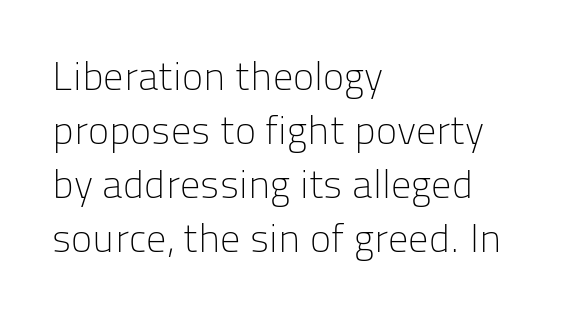
Varying glyph widths throughout — classic text-font behaviour. Unlike italic type, these characters show no tilt at all. Nothing unusual about the tracking: characters are spaced as the font intends. Letters have the restrained weight of plain body copy at most. This rendering employs a face without finishing strokes, i.e., a sans-serif.
